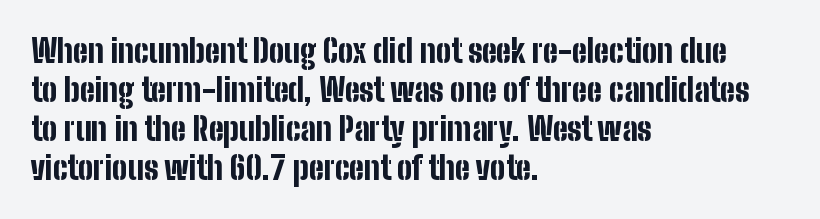
The image shows 32 px bold, condensed sans-serif type, upright; set left-aligned, line spacing 1.22x, normal letter spacing, not underlined; low stroke contrast and a medium x-height.
